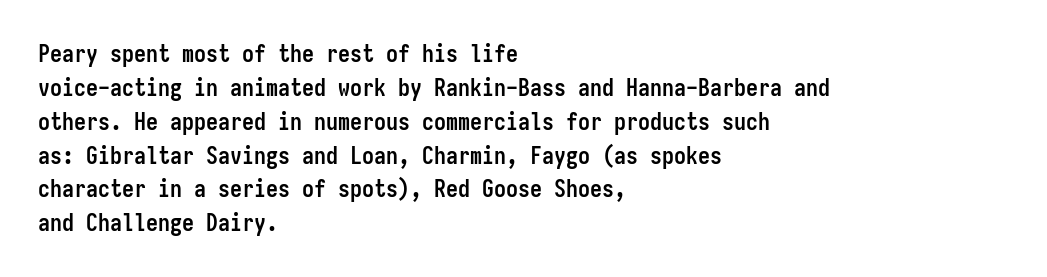
Check under the words: just untouched page. The lettering stays uniformly vertical, giving the passage a roman look. Does the weight exceed regular? Yes, all the way to bold. Leading: standard.
